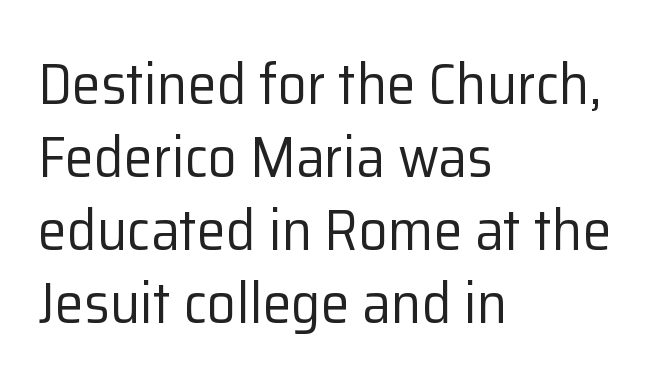
Weight: in the light-to-regular range. Check where the strokes stop: nothing finishes them off — pure sans. Only glyphs here, with clear space below each row. Evenly set lines give the paragraph a standard silhouette.
